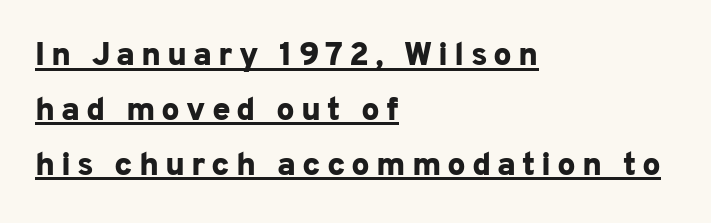
Thick stems and heavy bowls — unmistakably bold. Where is the straight margin? On the left. The vertical gap from one line to the next is medium. The lettering is marked with a stroke running underneath it. Ascenders rise straight up at ninety degrees. A typesetter would label this face a sans.
